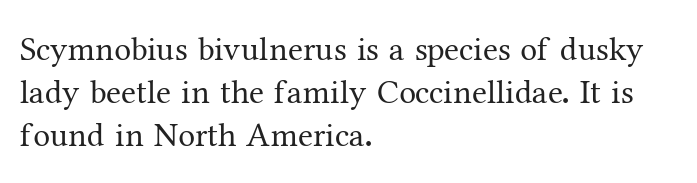
{"serif": "yes", "italic": "no", "bold": "no", "weight": "regular", "width": "normal", "stroke_contrast": "medium", "x_height": "medium", "monospaced": "no", "underline": "no", "align": "left", "line_spacing": "normal", "line_spacing_ratio": 1.27, "letter_spacing": "normal", "letter_spacing_em": 0.0, "glyph_px": 34}
